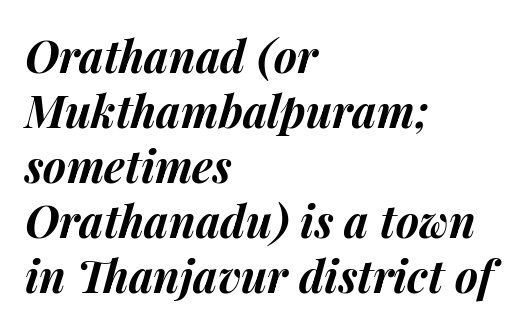
The image shows 44 px bold type, italic (leaning right); set left-aligned, normal line spacing (1.25x), normal letter spacing, not underlined; medium stroke contrast and a medium x-height.
